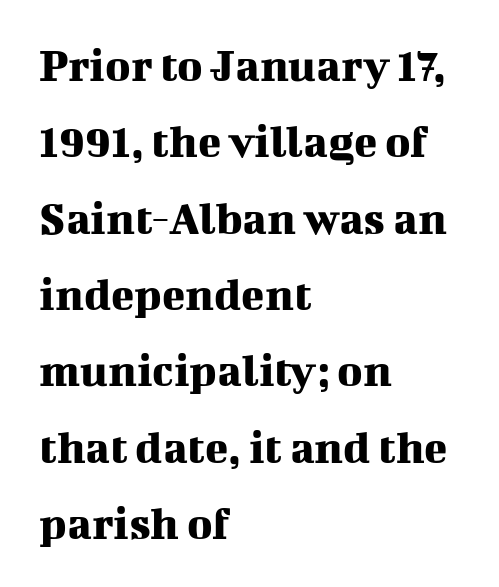
Q: Is the text italic (slanted)? A: No, it is upright.
Q: Is the typeface a serif or a sans-serif typeface? A: Serif.
Q: Is the text underlined? A: No.
Q: How is the paragraph aligned? A: Left-aligned.
Q: Is the spacing between letters normal or unusually wide? A: Normal.
Q: Is the spacing between lines tight, normal or loose? A: Normal.
Q: Width (condensed, normal, or wide)? A: Normal.
Q: Stroke contrast? A: Medium.
Q: x-height? A: Medium.
Q: Monospaced? A: No.
